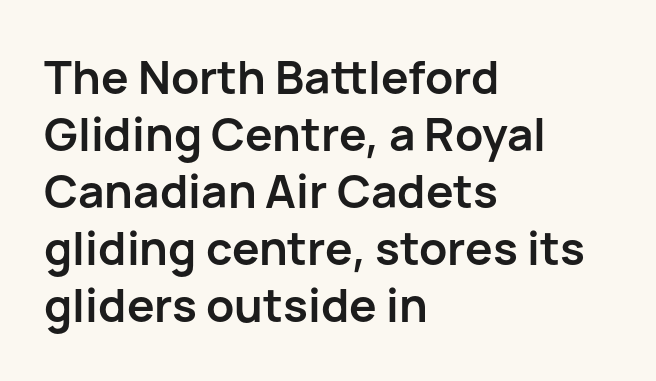
Q: Is the text bold? A: Yes.
Q: Is the text italic (slanted)? A: No, it is upright.
Q: Is the typeface a serif or a sans-serif typeface? A: Sans-serif.
Q: Is the text underlined? A: No.
Q: How is the paragraph aligned? A: Left-aligned.
Q: Is the spacing between letters normal or unusually wide? A: Normal.
Q: Width (condensed, normal, or wide)? A: Normal.
Q: Stroke contrast? A: Low.
Q: x-height? A: Medium.
Q: Monospaced? A: No.
